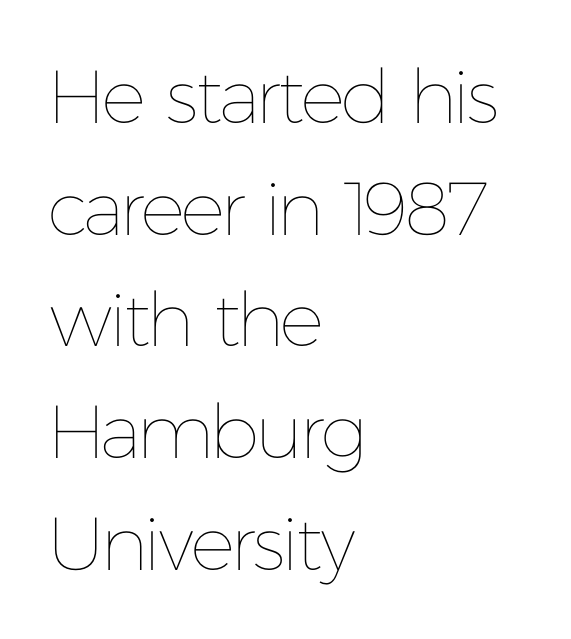
{"italic": "no", "bold": "no", "weight": "thin", "width": "normal", "stroke_contrast": "low", "x_height": "medium", "monospaced": "no", "underline": "no", "align": "left", "line_spacing": "normal", "line_spacing_ratio": 1.49, "letter_spacing": "normal", "letter_spacing_em": 0.0, "glyph_px": 75}
